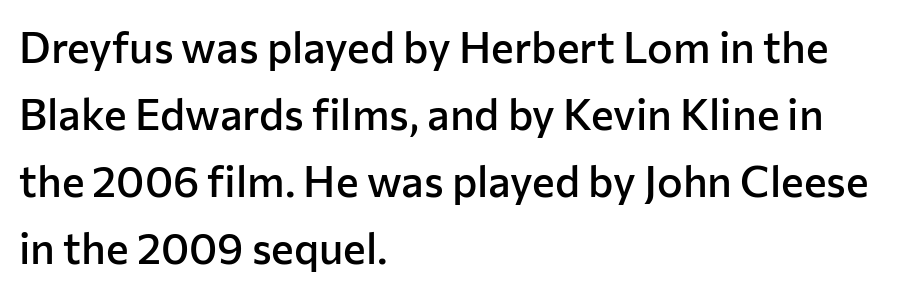
{"serif": "no", "italic": "no", "bold": "semi", "weight": "semibold", "width": "normal", "stroke_contrast": "low", "x_height": "medium", "monospaced": "no", "underline": "no", "align": "left", "line_spacing": "normal", "line_spacing_ratio": 1.56, "letter_spacing": "normal", "letter_spacing_em": 0.0, "glyph_px": 43}
